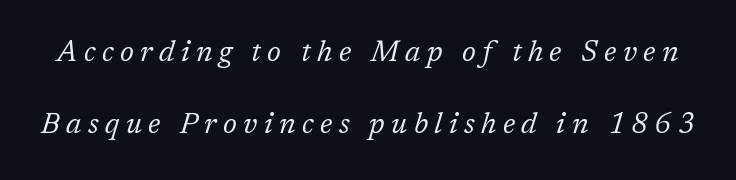
Observe the lean: these are italic letterforms. These lines are composed in type with serifs. Here the glyphs are tracked loosely, breaking word shapes into spaced letters. Character widths vary here, with narrow letters taking less room than wide ones.
